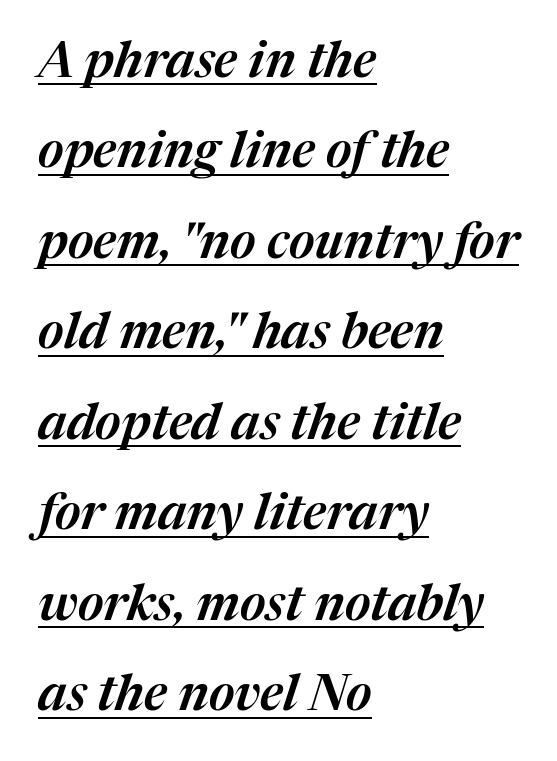
A continuous stroke trails under the words, as in a hyperlink. Do the characters align in a grid? No, the font is proportional. The lines are quadded left. Tracking value appears to be zero — textbook default spacing. Posture: slanted.
